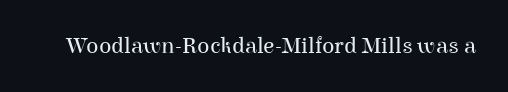
Q: Is the text bold? A: No.
Q: Is the text italic (slanted)? A: No, it is upright.
Q: Is the text underlined? A: No.
Q: Is the spacing between letters normal or unusually wide? A: Normal.
